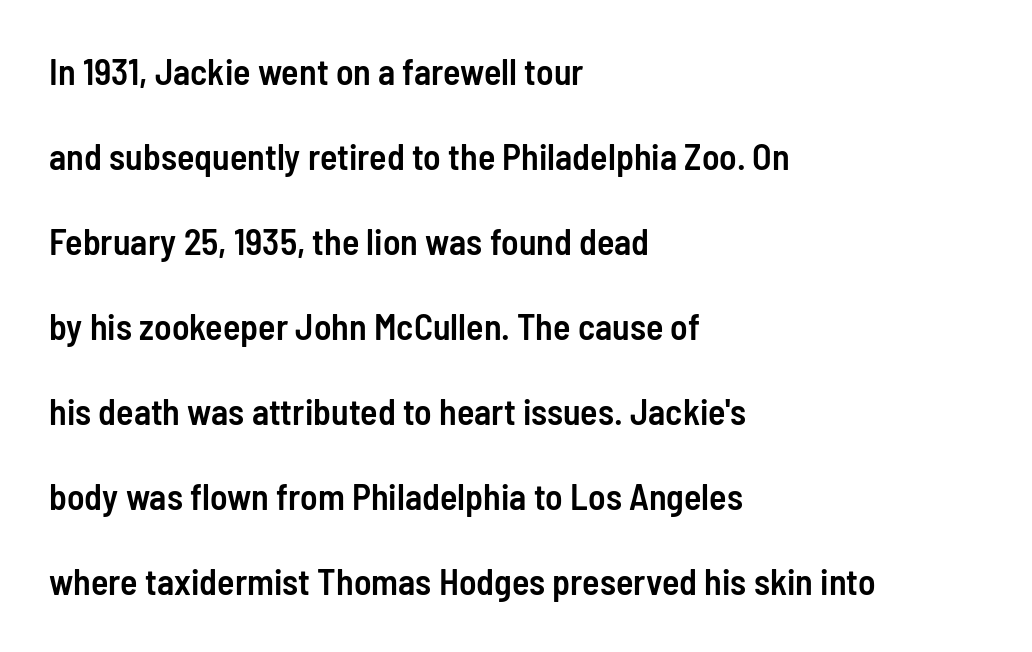
The image shows 36 px semibold, condensed sans-serif type, upright; set left-aligned, loose line spacing (2.36x), normal letter spacing, not underlined; low stroke contrast and a medium x-height.
